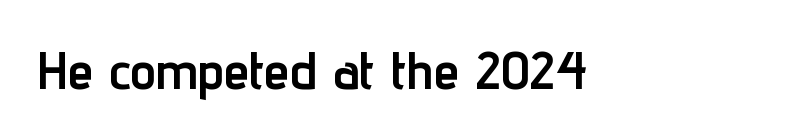
The axis of the letterforms is exactly vertical. The face used here is rendered with its standard letterfit. Check where the strokes stop: nothing finishes them off — pure sans. Each letter keeps its own natural width here, so spacing adapts to shape.
